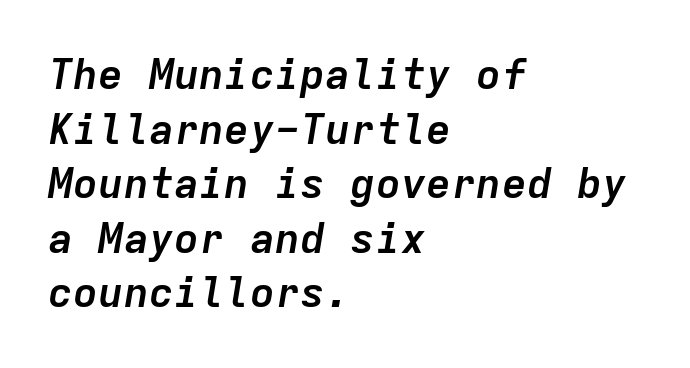
The image shows 42 px semibold type, italic (leaning right), monospaced; set left-aligned, normal line spacing (1.3x), normal letter spacing, not underlined; low stroke contrast and a medium x-height.
